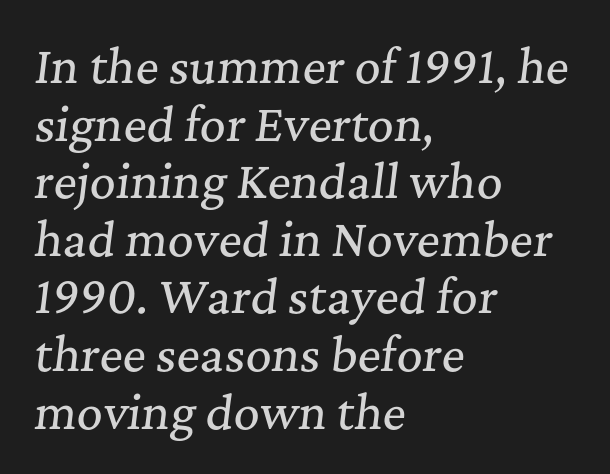
Q: Is the text italic (slanted)? A: Yes, it leans right by about 7 degrees.
Q: Is the typeface a serif or a sans-serif typeface? A: Serif.
Q: Is the text underlined? A: No.
Q: How is the paragraph aligned? A: Left-aligned.
Q: Is the spacing between letters normal or unusually wide? A: Normal.
Q: Is the spacing between lines tight, normal or loose? A: Normal.
Q: Width (condensed, normal, or wide)? A: Normal.
Q: Stroke contrast? A: Medium.
Q: x-height? A: Medium.
Q: Monospaced? A: No.
